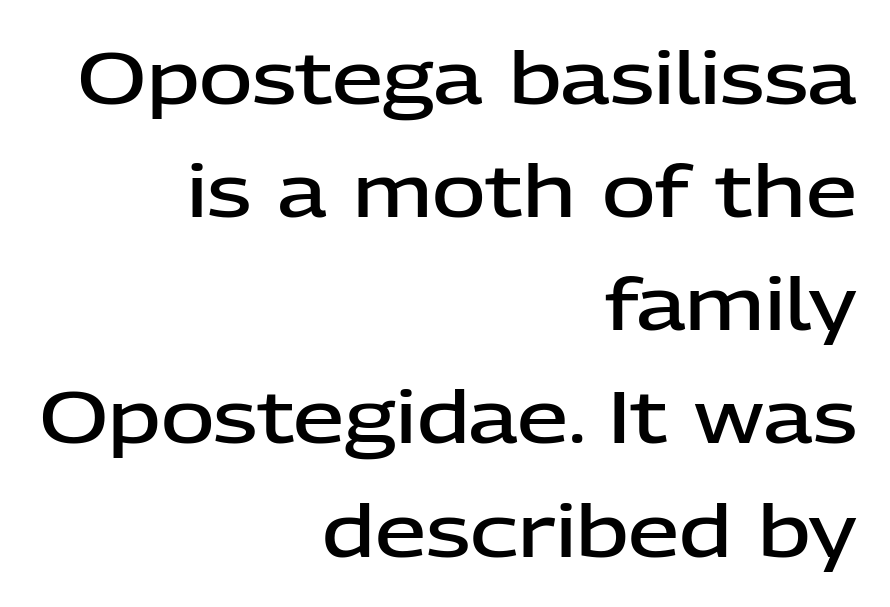
{"serif": "no", "italic": "no", "bold": "semi", "weight": "semibold", "width": "normal", "stroke_contrast": "low", "x_height": "medium", "monospaced": "no", "underline": "no", "align": "right", "line_spacing": "normal", "line_spacing_ratio": 1.55, "letter_spacing": "normal", "letter_spacing_em": 0.0, "glyph_px": 73}
